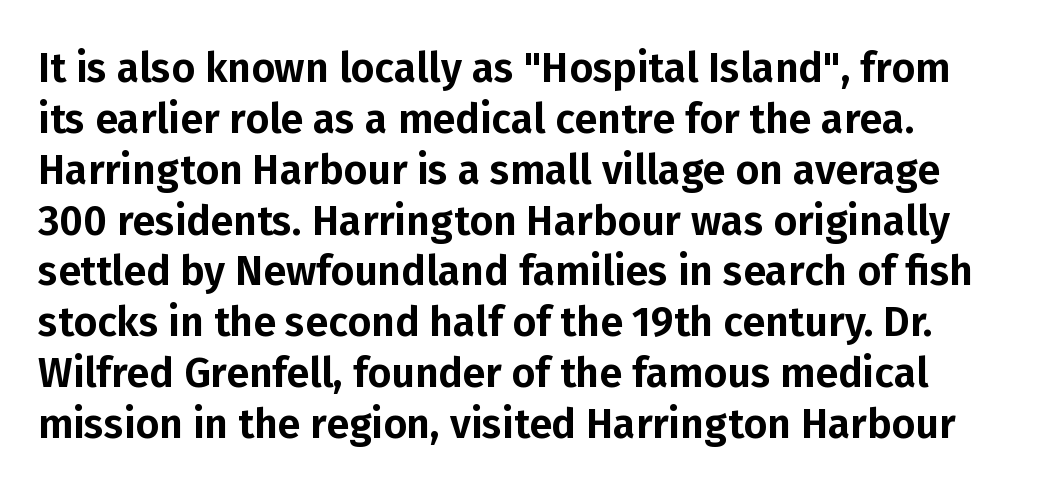
The image shows 41 px sans-serif type, upright; set line spacing 1.24x, normal letter spacing, not underlined; low stroke contrast and a medium x-height.
